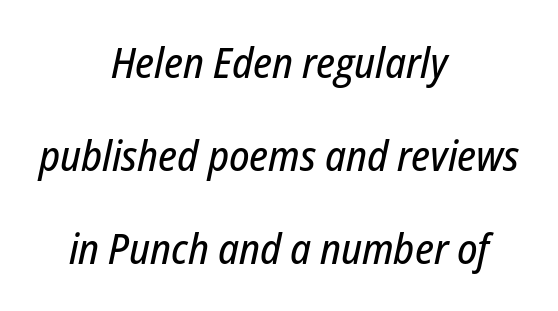
Q: Is the text italic (slanted)? A: Yes, it leans right by about 12 degrees.
Q: Is the text underlined? A: No.
Q: How is the paragraph aligned? A: Centered.
Q: Is the spacing between letters normal or unusually wide? A: Normal.
Q: Is the spacing between lines tight, normal or loose? A: Loose.
Q: Width (condensed, normal, or wide)? A: Condensed.
Q: Stroke contrast? A: Low.
Q: x-height? A: Medium.
Q: Monospaced? A: No.
